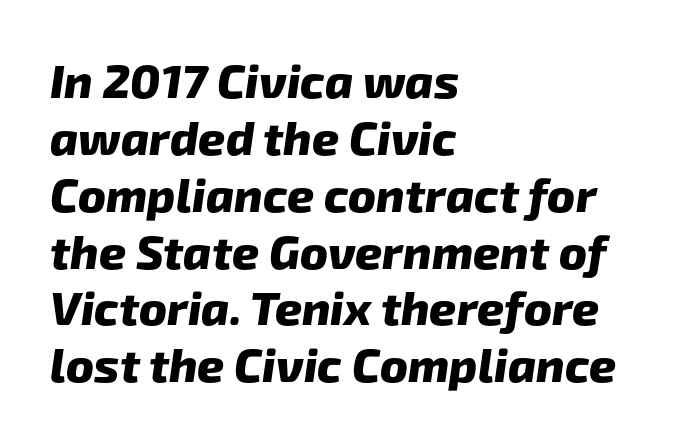
Varying glyph widths throughout — classic text-font behaviour. In terms of weight, the rendering is a true, heavy bold. Default kerning and tracking; the words read as compact shapes. Quick note: underline off. Classification — sans serif.
